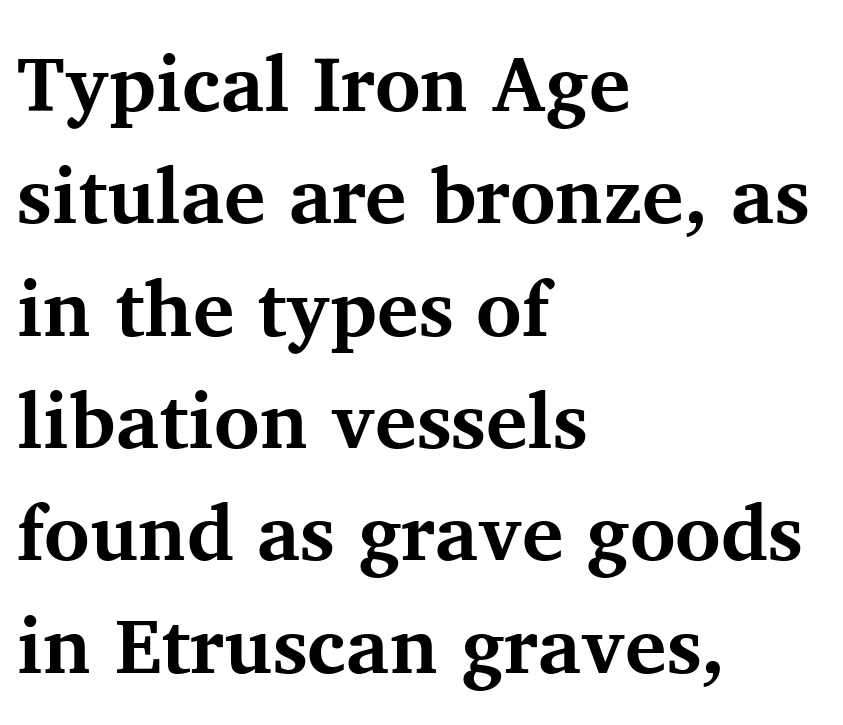
This block has exactly the height ordinary leading produces. Is this a fixed-width face? No — the glyphs have proportional, varying widths. You can tell it's not italic because the verticals are truly vertical. Small tapered or slab feet sit at the stroke ends, so this counts as serif. Honestly, the letter spacing is just normal — you wouldn't notice it. Plenty of ink on the page — the face is bold.
